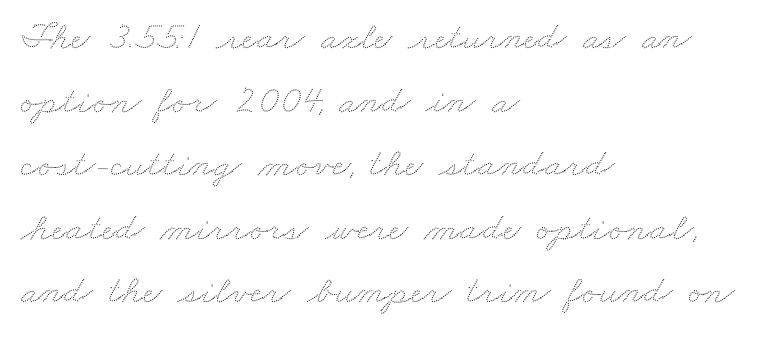
{"width": "wide", "stroke_contrast": "low", "x_height": "small", "monospaced": "no", "underline": "no", "align": "left", "line_spacing": "normal", "line_spacing_ratio": 1.59, "letter_spacing": "normal", "letter_spacing_em": 0.0, "glyph_px": 40}
